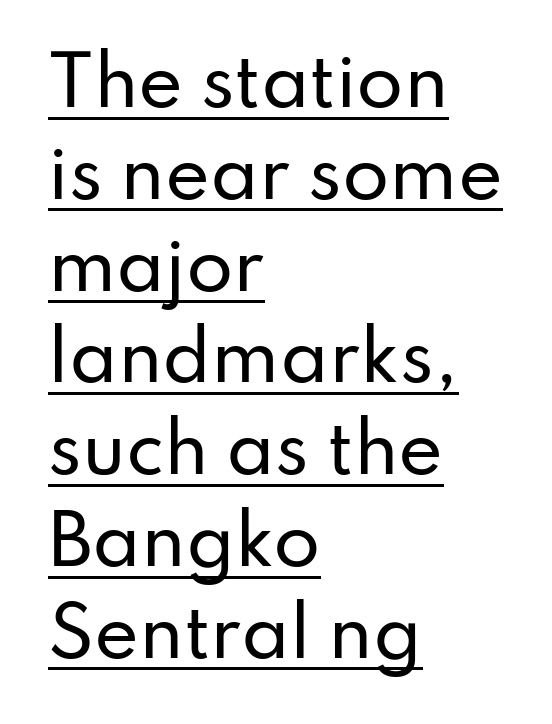
{"serif": "no", "italic": "no", "width": "normal", "stroke_contrast": "low", "x_height": "small", "monospaced": "no", "underline": "yes", "align": "left", "line_spacing": "normal", "line_spacing_ratio": 1.35, "letter_spacing": "normal", "letter_spacing_em": 0.0, "glyph_px": 68}
